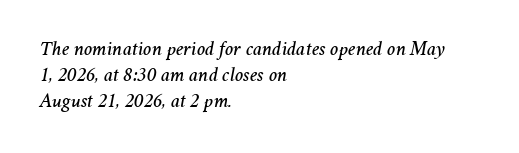
{"italic": "yes", "lean": "right", "slant_degrees": 11, "underline": "no", "align": "left", "line_spacing": "normal", "line_spacing_ratio": 1.29, "letter_spacing": "normal", "letter_spacing_em": 0.0, "glyph_px": 20}
